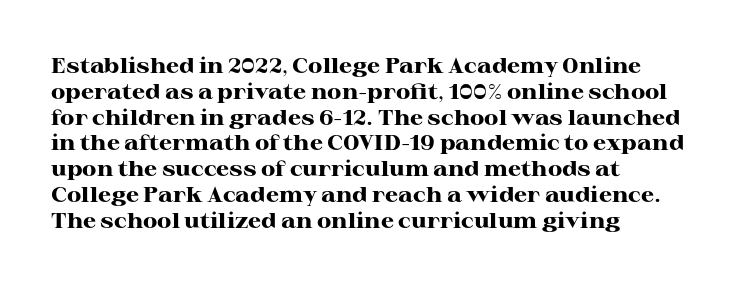
Q: Is the text bold? A: Yes.
Q: Is the text italic (slanted)? A: No, it is upright.
Q: Is the text underlined? A: No.
Q: How is the paragraph aligned? A: Left-aligned.
Q: Is the spacing between letters normal or unusually wide? A: Normal.
